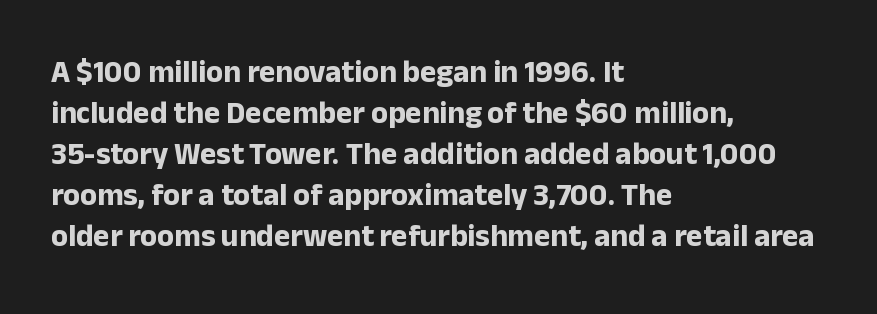
The image shows 31 px bold sans-serif type, upright; set left-aligned, normal line spacing (1.32x), normal letter spacing, not underlined; low stroke contrast and a medium x-height.
